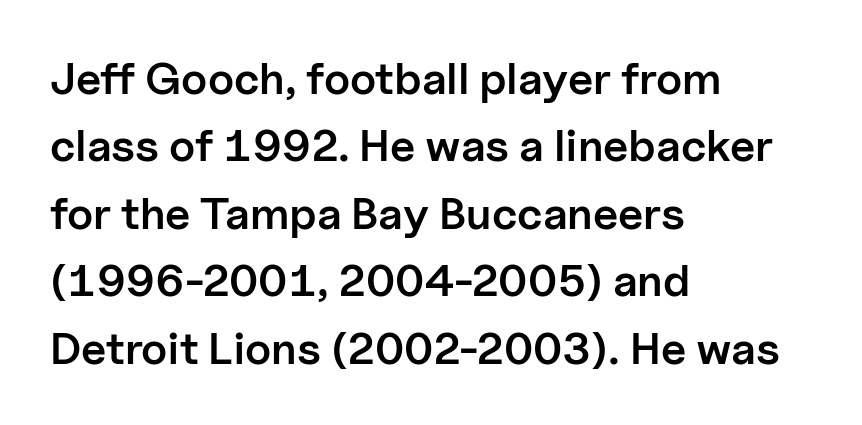
The image shows 45 px semibold sans-serif type, upright; set left-aligned, normal line spacing (1.5x), normal letter spacing, not underlined; low stroke contrast and a medium x-height.
